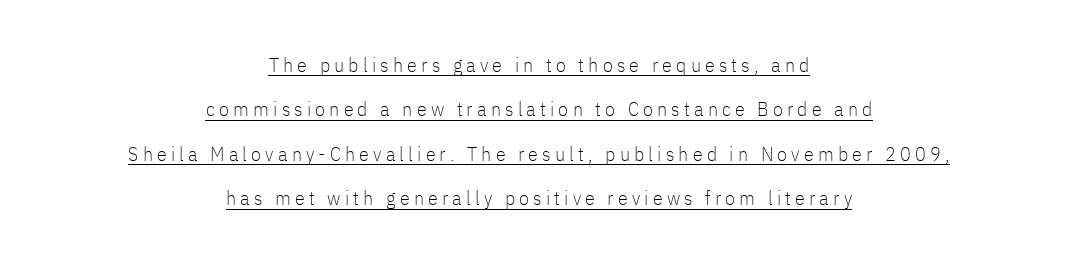
Q: Is the text bold? A: No.
Q: Is the text italic (slanted)? A: No, it is upright.
Q: Is the text underlined? A: Yes.
Q: How is the paragraph aligned? A: Centered.
Q: Is the spacing between letters normal or unusually wide? A: Unusually wide.
Q: Is the spacing between lines tight, normal or loose? A: Loose.
